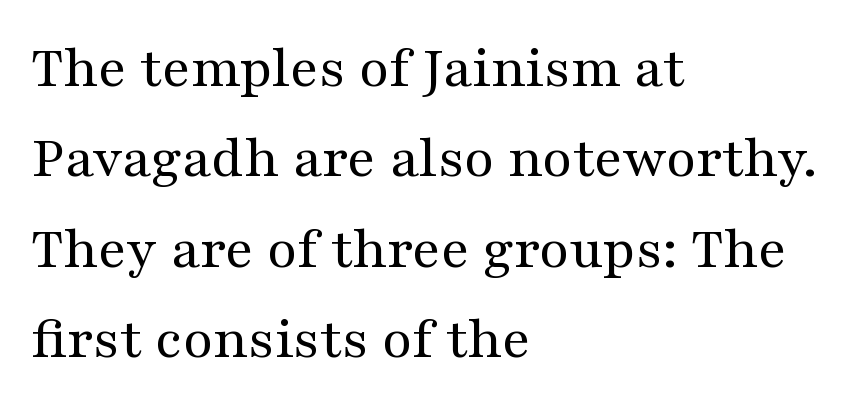
Italic: no, the glyphs are upright roman. Each letter keeps its own natural width here, so spacing adapts to shape. Caption: face not bold, strokes unweighted. A student would call this left alignment; a typographer would say flush left, rag right.
